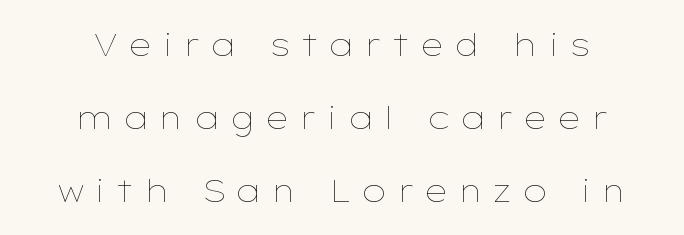
The image shows 31 px thin, wide type, upright; set centered, loose line spacing (2.35x), unusually wide letter spacing (+0.3 em), not underlined; low stroke contrast and a medium x-height.
